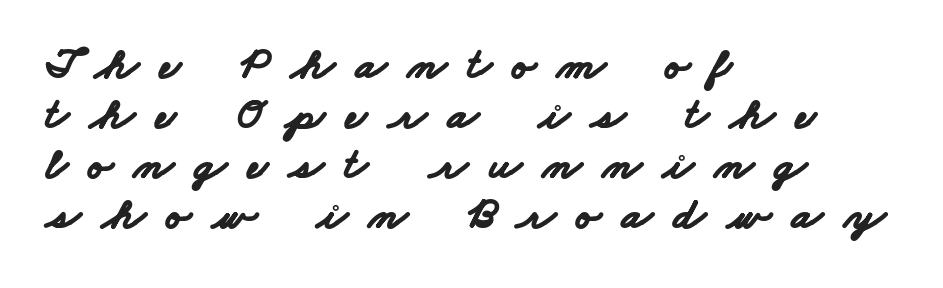
The image shows 45 px bold, wide sans-serif type; set left-aligned, tight line spacing (1.11x), unusually wide letter spacing (+0.47 em), not underlined; low stroke contrast and a small x-height.
